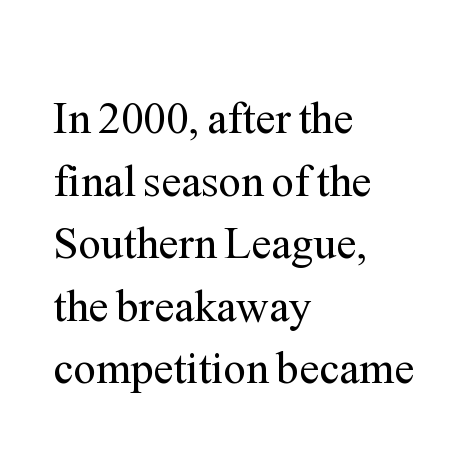
{"serif": "yes", "italic": "no", "bold": "no", "weight": "regular", "width": "normal", "stroke_contrast": "medium", "x_height": "medium", "monospaced": "no", "underline": "no", "align": "left", "line_spacing": "normal", "line_spacing_ratio": 1.39, "letter_spacing": "normal", "letter_spacing_em": 0.0, "glyph_px": 45}
